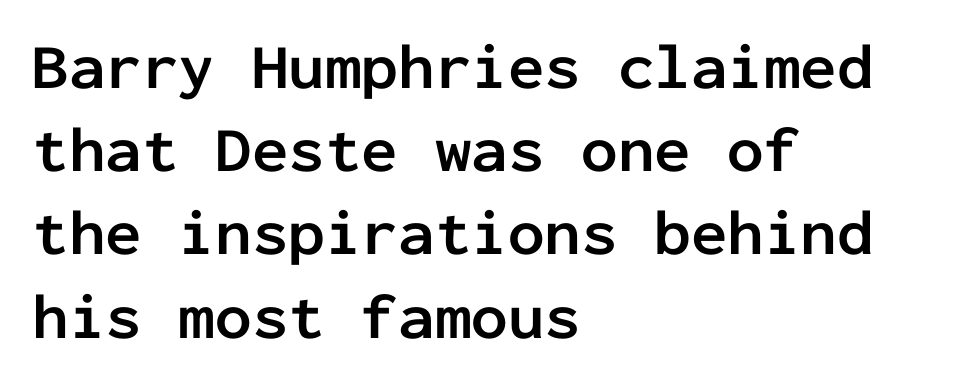
Q: Is the text bold? A: Yes.
Q: Is the text italic (slanted)? A: No, it is upright.
Q: Is the typeface a serif or a sans-serif typeface? A: Sans-serif.
Q: Is the text underlined? A: No.
Q: How is the paragraph aligned? A: Left-aligned.
Q: Is the spacing between letters normal or unusually wide? A: Normal.
Q: Is the spacing between lines tight, normal or loose? A: Normal.
Q: Width (condensed, normal, or wide)? A: Normal.
Q: Stroke contrast? A: Low.
Q: x-height? A: Medium.
Q: Monospaced? A: Yes.
